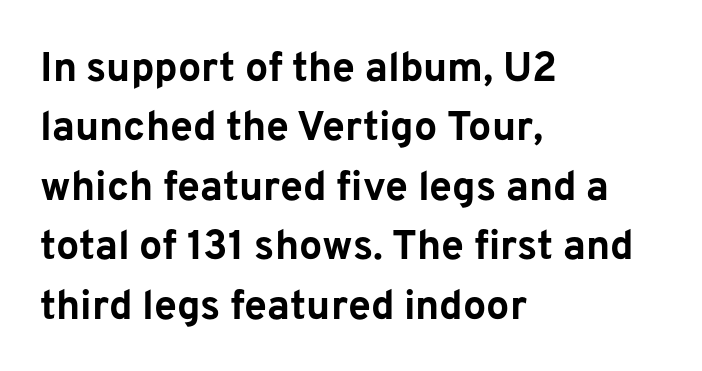
{"serif": "no", "italic": "no", "bold": "yes", "weight": "bold", "width": "normal", "stroke_contrast": "low", "x_height": "medium", "monospaced": "no", "underline": "no", "align": "left", "line_spacing": "normal", "line_spacing_ratio": 1.45, "letter_spacing": "normal", "letter_spacing_em": 0.0, "glyph_px": 41}
